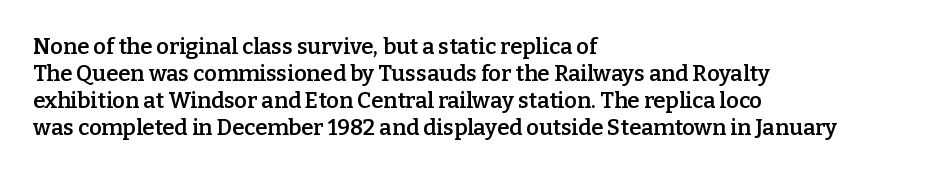
Letters rest on an invisible, unmarked baseline. Notice how the stems are strictly vertical — no italics here. In terms of letterspacing, this is plain default setting. This is moderately heavy type, rendered in semibold. Reading down the block, your eye returns to a fixed left position each line.
